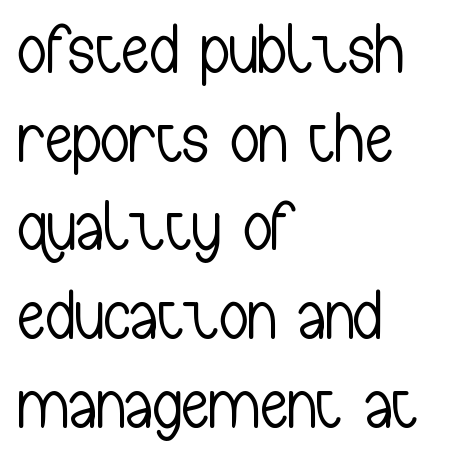
Q: Is the text bold? A: No.
Q: Is the text italic (slanted)? A: No, it is upright.
Q: Is the typeface a serif or a sans-serif typeface? A: Sans-serif.
Q: Is the text underlined? A: No.
Q: How is the paragraph aligned? A: Left-aligned.
Q: Is the spacing between letters normal or unusually wide? A: Normal.
Q: Is the spacing between lines tight, normal or loose? A: Normal.
Q: Width (condensed, normal, or wide)? A: Condensed.
Q: Stroke contrast? A: Low.
Q: x-height? A: Medium.
Q: Monospaced? A: No.
